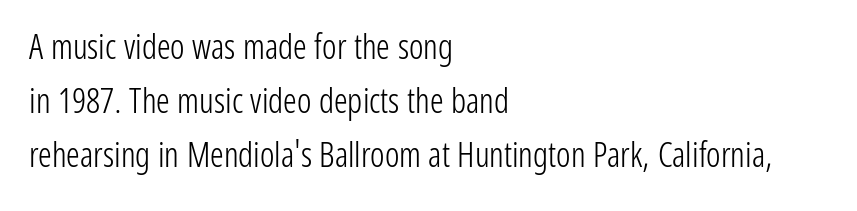
The image shows 34 px light, condensed sans-serif type, upright; set left-aligned, normal line spacing (1.59x), normal letter spacing, not underlined; low stroke contrast and a medium x-height.
